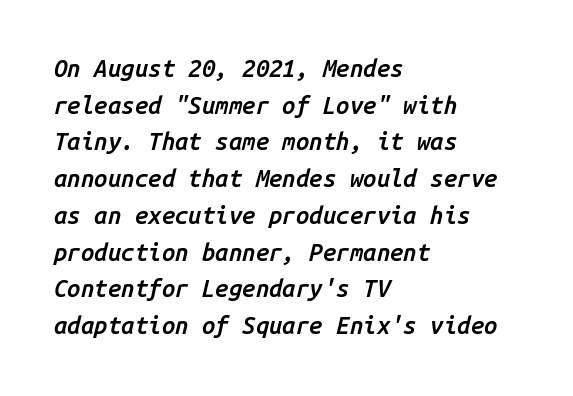
The image shows 24 px text type, italic (leaning right); set left-aligned, normal line spacing (1.53x), normal letter spacing, not underlined.
